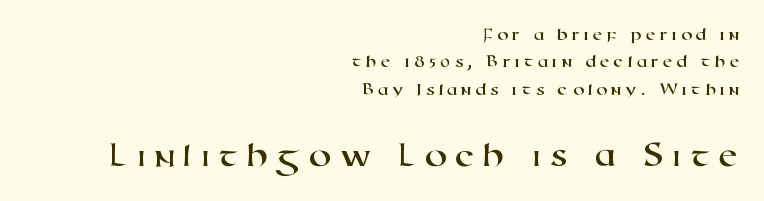
Each new line begins a customary step beneath the previous one. Letter spacing: wide. The face used here is proportionally spaced, like ordinary book or web type. Bigger letters appear in the bottom chunk; the top chunk is reduced.
